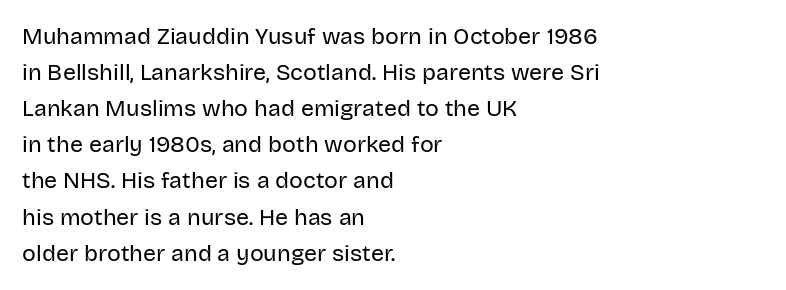
The image shows 23 px text type, upright; set left-aligned, normal line spacing (1.57x), normal letter spacing, not underlined.
